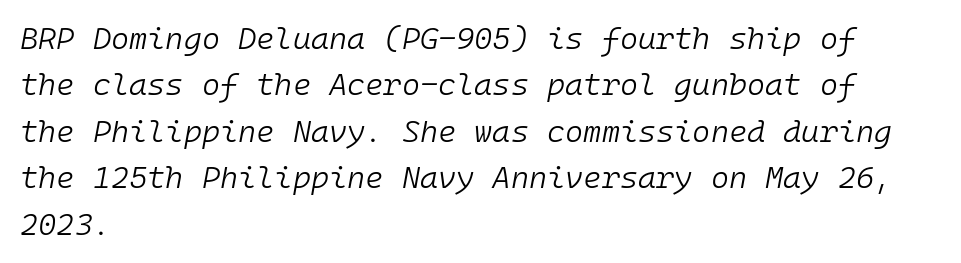
The image shows 31 px light type, italic (leaning right), monospaced; set left-aligned, normal line spacing (1.5x), normal letter spacing, not underlined; low stroke contrast and a medium x-height.
